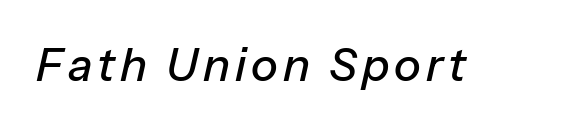
Q: Is the text italic (slanted)? A: Yes, it leans right by about 13 degrees.
Q: Is the text underlined? A: No.
Q: Width (condensed, normal, or wide)? A: Normal.
Q: Stroke contrast? A: Low.
Q: x-height? A: Medium.
Q: Monospaced? A: No.
